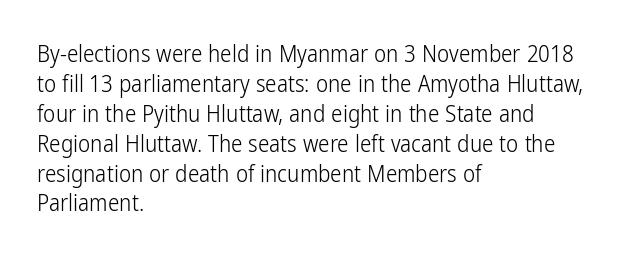
Q: Is the text bold? A: No.
Q: Is the text italic (slanted)? A: No, it is upright.
Q: Is the text underlined? A: No.
Q: How is the paragraph aligned? A: Left-aligned.
Q: Is the spacing between letters normal or unusually wide? A: Normal.
Q: Is the spacing between lines tight, normal or loose? A: Normal.
